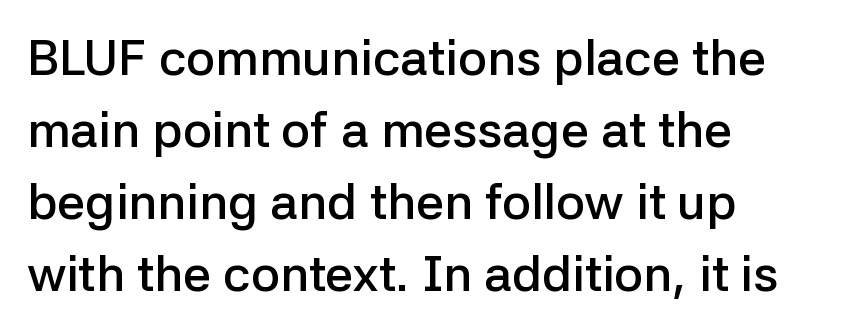
Q: Is the text bold? A: Semi-bold.
Q: Is the text italic (slanted)? A: No, it is upright.
Q: Is the typeface a serif or a sans-serif typeface? A: Sans-serif.
Q: Is the text underlined? A: No.
Q: How is the paragraph aligned? A: Left-aligned.
Q: Is the spacing between letters normal or unusually wide? A: Normal.
Q: Is the spacing between lines tight, normal or loose? A: Normal.
Q: Width (condensed, normal, or wide)? A: Normal.
Q: Stroke contrast? A: Low.
Q: x-height? A: Medium.
Q: Monospaced? A: No.
